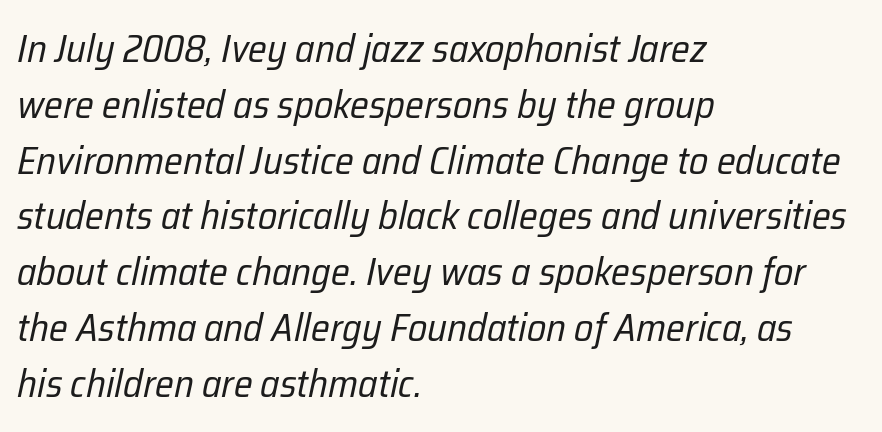
{"italic": "yes", "lean": "right", "slant_degrees": 12, "bold": "no", "weight": "regular", "width": "condensed", "stroke_contrast": "low", "x_height": "medium", "monospaced": "no", "underline": "no", "align": "left", "line_spacing": "normal", "line_spacing_ratio": 1.43, "letter_spacing": "normal", "letter_spacing_em": 0.0, "glyph_px": 39}
